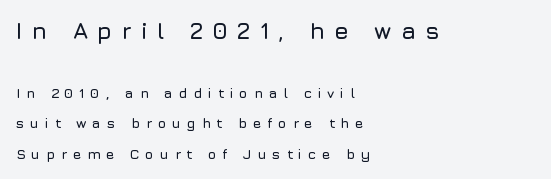
Q: Is the text italic (slanted)? A: No, it is upright.
Q: Is the text underlined? A: No.
Q: How is the paragraph aligned? A: Left-aligned.
Q: Is the spacing between letters normal or unusually wide? A: Unusually wide.
Q: Is the spacing between lines tight, normal or loose? A: Loose.
Q: Which block of text is set in a larger size, the first (top) or the second (bottom)? A: The first (top) one.
